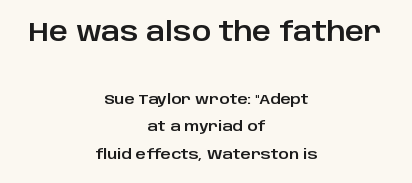
The image shows 26 px text type, upright; set centered, loose line spacing (1.96x), normal letter spacing, not underlined; the first (top) block is 1.86x larger.
